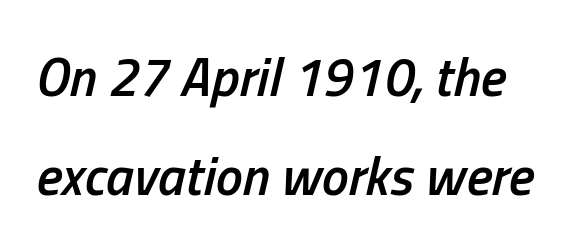
Q: Is the text bold? A: Semi-bold.
Q: Is the text italic (slanted)? A: Yes, it leans right by about 13 degrees.
Q: Is the text underlined? A: No.
Q: Is the spacing between letters normal or unusually wide? A: Normal.
Q: Width (condensed, normal, or wide)? A: Condensed.
Q: Stroke contrast? A: Low.
Q: x-height? A: Medium.
Q: Monospaced? A: No.
